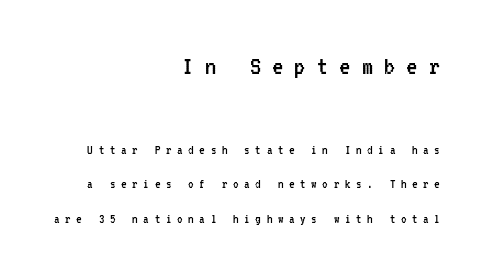
Teacher's note: observe the even right margin — that is flush-right alignment. This is the regular roman posture of the typeface. The tracking jumps out immediately: characters are airy and widely separated. Character size in the leading block exceeds that of the trailing block. The face used here is monospaced, like something from a code editor. The designer went with a sans here, leaving each stem footless.
